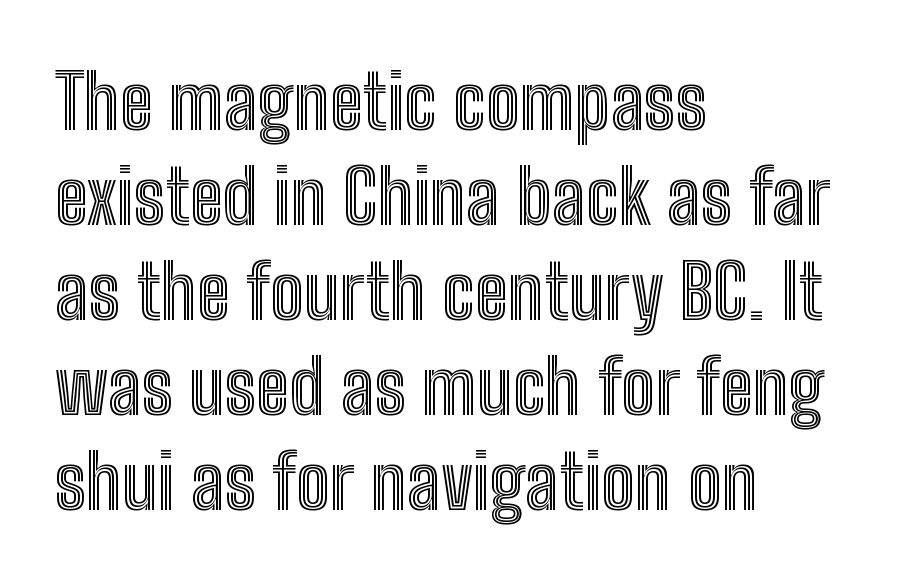
This rendering leaves character spacing at its baseline value. In terms of posture, this sample is upright. Each row of text sits above clean, open space. Regular leading. Think of a printed novel: that variable character pitch is what you see here. The typesetter chose a ragged-right arrangement here.
